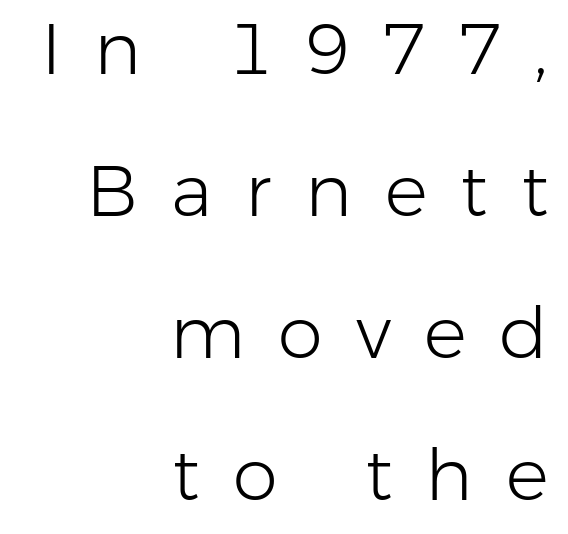
Q: Is the text bold? A: No.
Q: Is the text italic (slanted)? A: No, it is upright.
Q: Is the typeface a serif or a sans-serif typeface? A: Sans-serif.
Q: Is the text underlined? A: No.
Q: How is the paragraph aligned? A: Right-aligned.
Q: Is the spacing between letters normal or unusually wide? A: Unusually wide.
Q: Is the spacing between lines tight, normal or loose? A: Loose.
Q: Width (condensed, normal, or wide)? A: Normal.
Q: Stroke contrast? A: Low.
Q: x-height? A: Medium.
Q: Monospaced? A: No.
